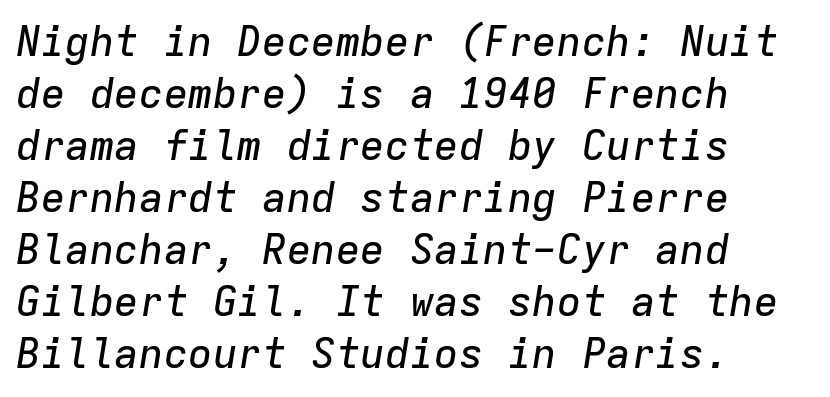
It's the slanting kind of type. The letters march in equal steps, a hallmark of fixed-pitch type. Students, observe: this is what conventionally led text looks like. Nobody touched the tracking dial on this one. A student would call this left alignment; a typographer would say flush left, rag right.
